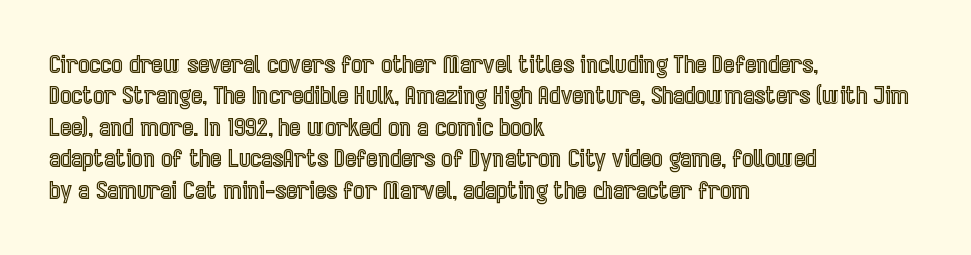
Here the glyphs are tracked normally, forming tight word shapes. Type without underlining. A roman cut, with each character standing at attention. A classic flush-left, rag-right setting is used for this passage.
